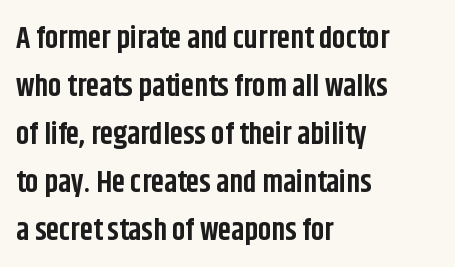
These words are printed bold, with thick strokes throughout. Character widths vary here, with narrow letters taking less room than wide ones. Type without underlining. Summary of vertical rhythm: regular, with standard interline spacing.
